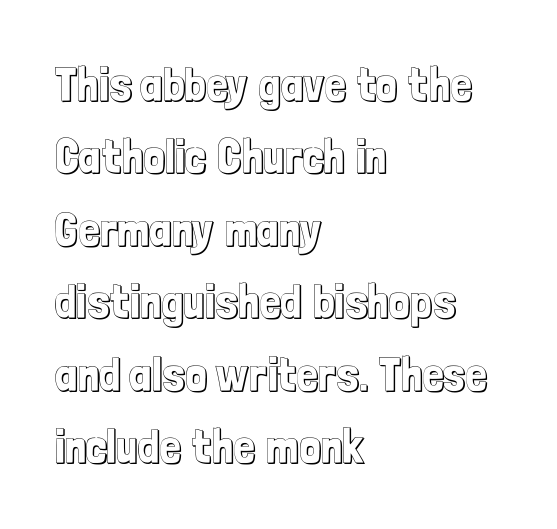
The image shows 47 px condensed type, upright; set left-aligned, normal line spacing (1.54x), normal letter spacing, not underlined; a medium x-height.
